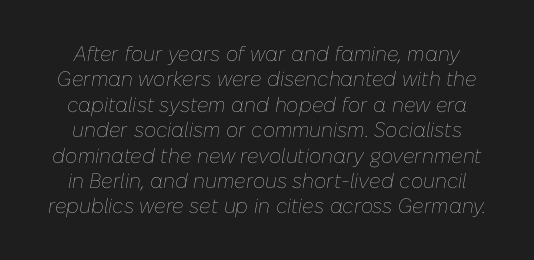
The image shows 21 px text type, italic (leaning right); set line spacing 1.21x, normal letter spacing, not underlined.
